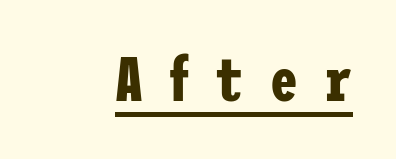
The image shows 62 px bold, condensed sans-serif type, upright; set unusually wide letter spacing (+0.43 em), underlined; low stroke contrast and a medium x-height.
